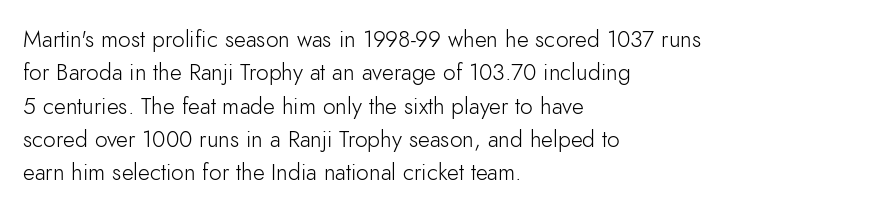
How would I describe the line gaps? Plain and ordinary. Just letters on the line, the space beneath them empty. Alignment: flush left. In terms of posture, this sample is upright.
